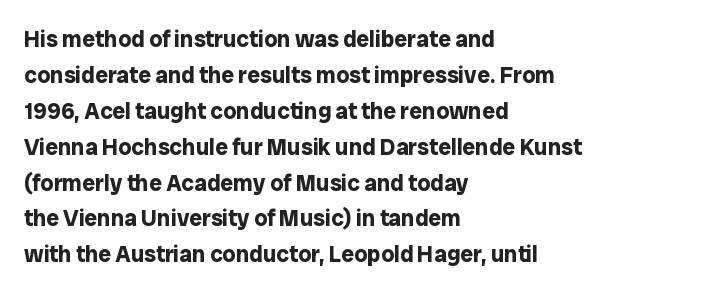
The line-height multiplier appears to be the usual default. Plain, unruled lines of type. The type is set solid horizontally, with unmodified tracking. Horizontal alignment here is leftward, the default for most running prose. Does the weight exceed regular? Yes, all the way to bold.
